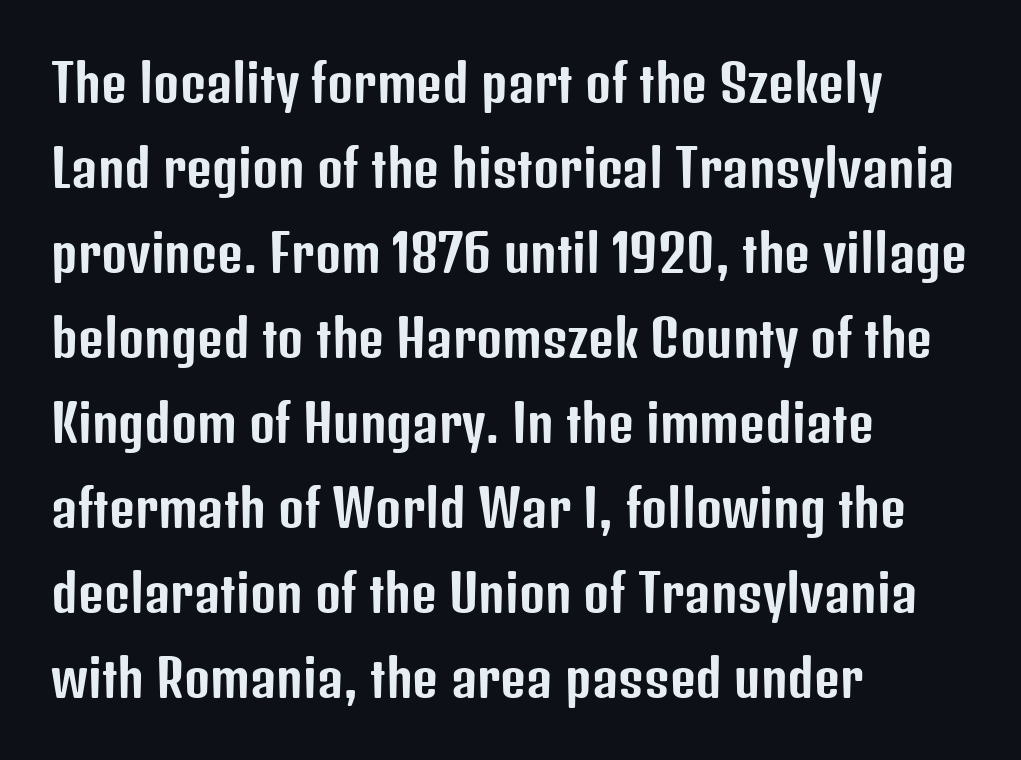
Here the designer chose a conventional face with non-uniform glyph widths. The compositor pushed each line to the left boundary. The letters stand upright; this is a roman face. Descenders hang freely into open space.
